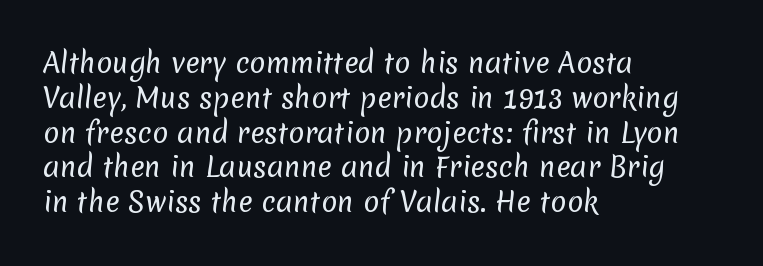
This rendering uses left alignment, leaving the right contour irregular. The cut favours lightness, reaching ordinary text weight at its darkest. Just letters on the line, the space beneath them empty. Inter-character spacing is left at the font's built-in metrics. Normally led — the rows are evenly, conventionally spaced.
